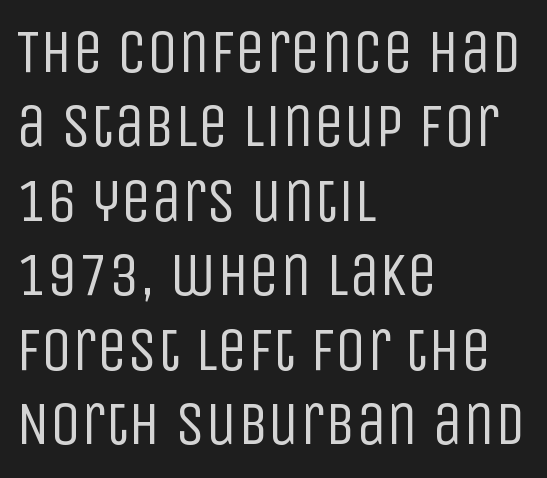
{"serif": "no", "italic": "no", "bold": "no", "weight": "regular", "width": "condensed", "stroke_contrast": "low", "x_height": "large", "monospaced": "no", "underline": "no", "align": "left", "line_spacing_ratio": 1.22, "letter_spacing": "normal", "letter_spacing_em": 0.0, "glyph_px": 61}
